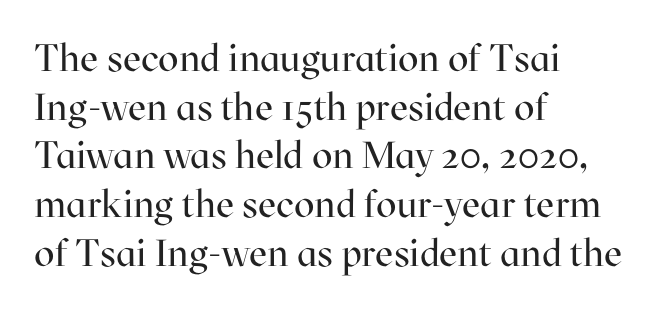
The image shows 38 px regular-weight serif type, upright; set left-aligned, normal line spacing (1.28x), normal letter spacing, not underlined; high stroke contrast and a medium x-height.
